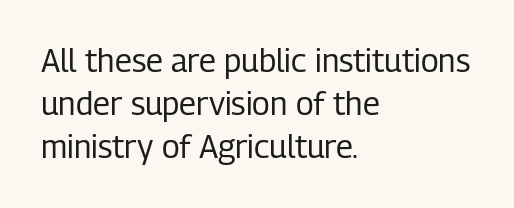
{"serif": "no", "italic": "no", "bold": "no", "weight": "regular", "width": "condensed", "stroke_contrast": "low", "x_height": "medium", "monospaced": "no", "underline": "no", "align": "left", "line_spacing": "normal", "line_spacing_ratio": 1.35, "letter_spacing": "normal", "letter_spacing_em": 0.0, "glyph_px": 32}
